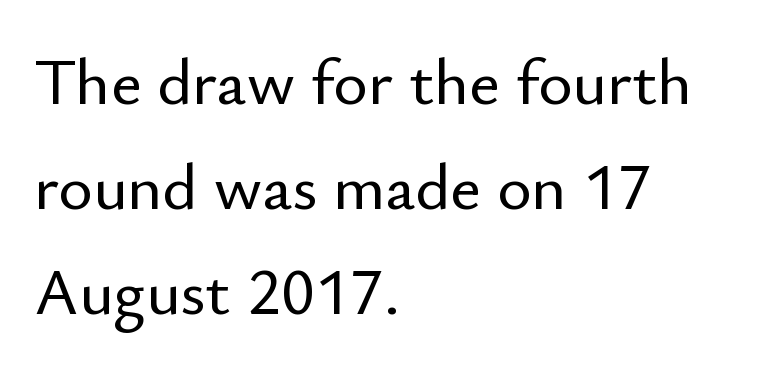
Q: Is the text italic (slanted)? A: No, it is upright.
Q: Is the typeface a serif or a sans-serif typeface? A: Sans-serif.
Q: Is the text underlined? A: No.
Q: How is the paragraph aligned? A: Left-aligned.
Q: Is the spacing between letters normal or unusually wide? A: Normal.
Q: Is the spacing between lines tight, normal or loose? A: Normal.
Q: Width (condensed, normal, or wide)? A: Normal.
Q: Stroke contrast? A: Low.
Q: x-height? A: Small.
Q: Monospaced? A: No.
